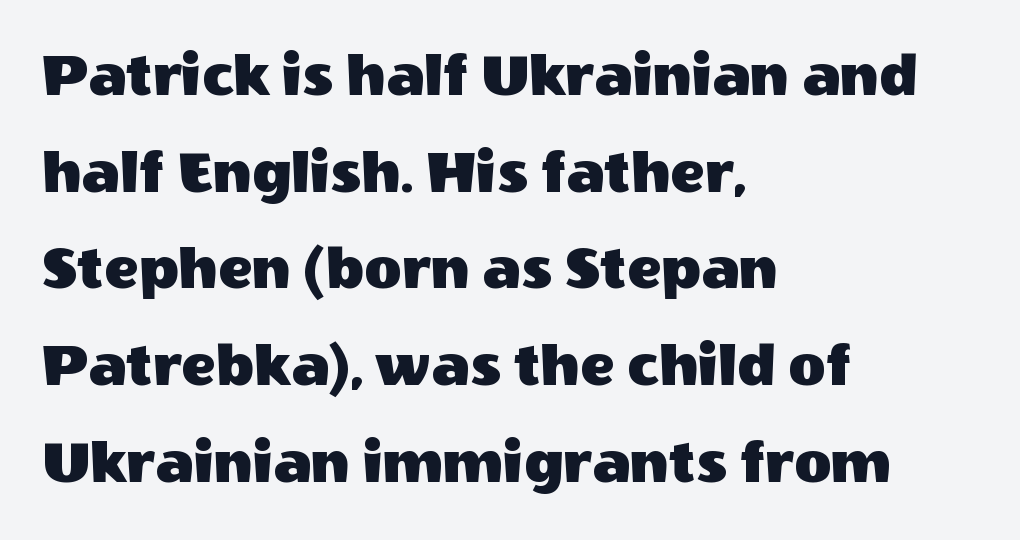
{"serif": "no", "italic": "no", "width": "normal", "x_height": "large", "monospaced": "no", "underline": "no", "align": "left", "line_spacing": "normal", "line_spacing_ratio": 1.51, "letter_spacing": "normal", "letter_spacing_em": 0.0, "glyph_px": 64}
